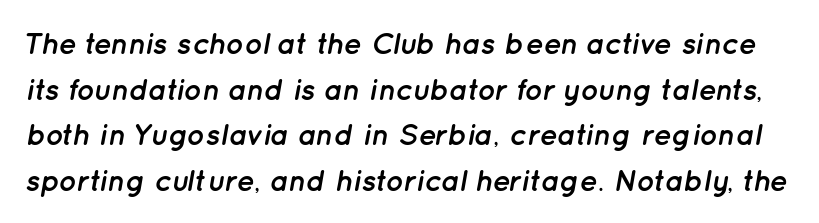
Compared with typical body copy, the letter spacing here is the same. A bare baseline throughout the passage. The passage shown is typed in a proportional face where columns would drift. Is the type slanted? Yes — the strokes lean at a clear angle. The block of text has a typical density, with ordinary space between rows.
